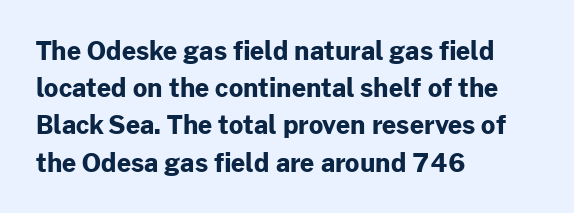
The image shows 25 px bold type, upright; set left-aligned, normal line spacing (1.49x), normal letter spacing, not underlined.
